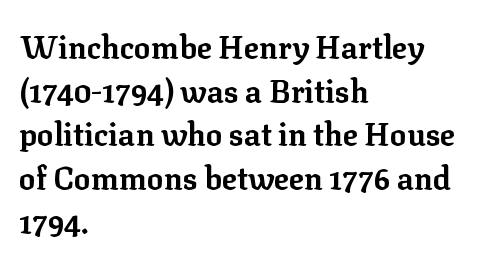
Q: Is the text bold? A: Yes.
Q: Is the text italic (slanted)? A: No, it is upright.
Q: Is the typeface a serif or a sans-serif typeface? A: Serif.
Q: Is the text underlined? A: No.
Q: How is the paragraph aligned? A: Left-aligned.
Q: Is the spacing between letters normal or unusually wide? A: Normal.
Q: Is the spacing between lines tight, normal or loose? A: Normal.
Q: Width (condensed, normal, or wide)? A: Normal.
Q: Stroke contrast? A: Low.
Q: x-height? A: Medium.
Q: Monospaced? A: No.
